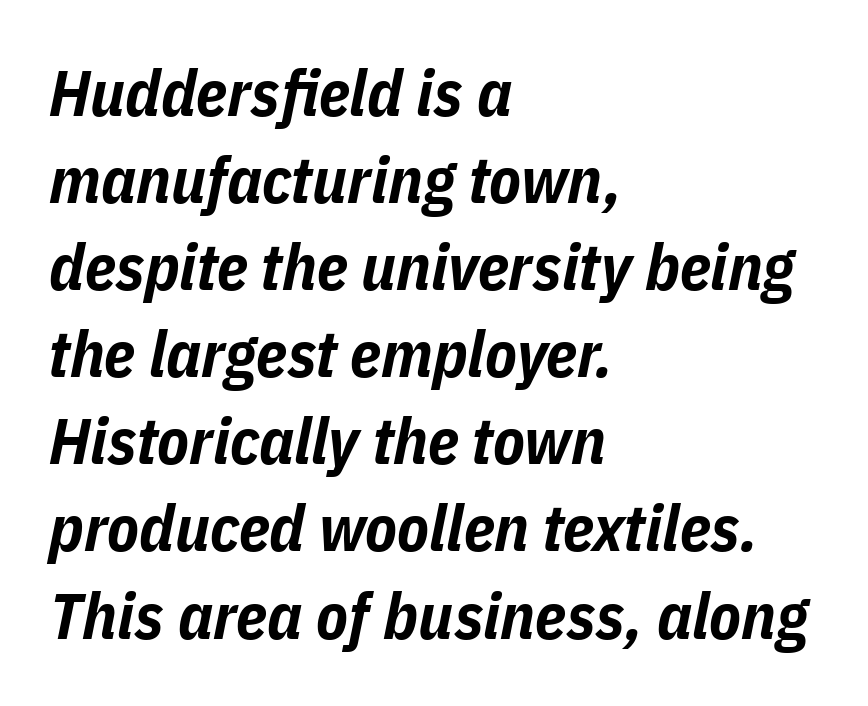
The image shows 65 px bold, condensed type, italic (leaning right); set left-aligned, normal line spacing (1.34x), normal letter spacing, not underlined; low stroke contrast and a medium x-height.
